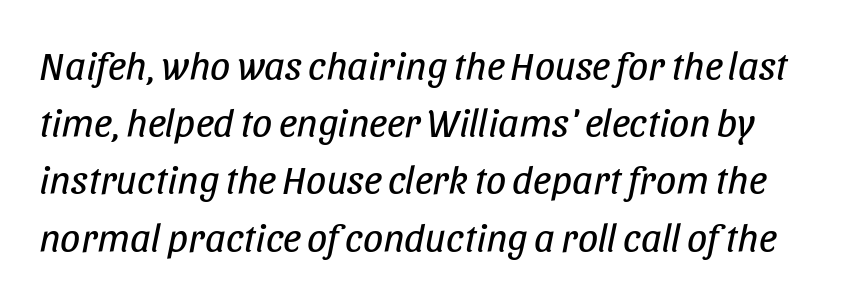
The image shows 40 px regular-weight, condensed type, italic (leaning right); set normal line spacing (1.43x), normal letter spacing, not underlined; low stroke contrast and a large x-height.
